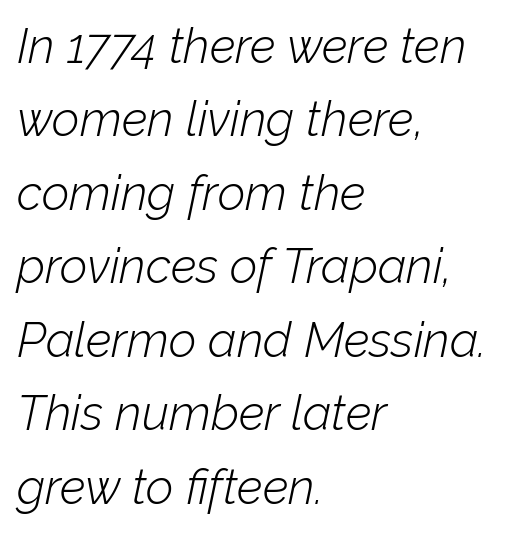
The image shows 48 px light type, italic (leaning right); set left-aligned, normal line spacing (1.53x), normal letter spacing, not underlined; low stroke contrast and a medium x-height.
